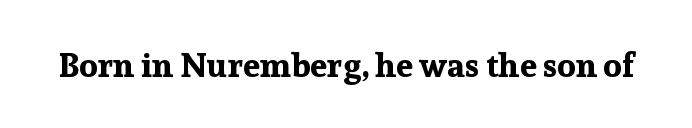
Q: Is the text bold? A: Yes.
Q: Is the text italic (slanted)? A: No, it is upright.
Q: Is the typeface a serif or a sans-serif typeface? A: Serif.
Q: Is the text underlined? A: No.
Q: Is the spacing between letters normal or unusually wide? A: Normal.
Q: Width (condensed, normal, or wide)? A: Normal.
Q: Stroke contrast? A: Low.
Q: x-height? A: Medium.
Q: Monospaced? A: No.
